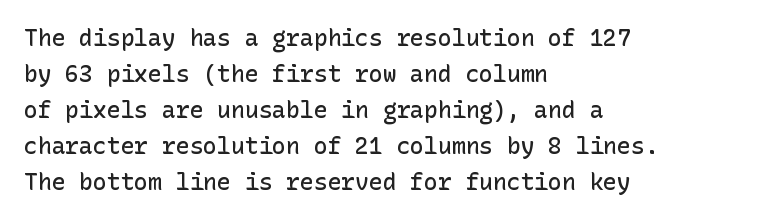
All the whitespace from short lines collects on the right. The space between consecutive lines is moderate. The type is set solid horizontally, with unmodified tracking. Does the lettering tilt? It doesn't — this is upright. Is the type bold? Partly — it's a semibold, heavier than regular but not fully bold.
